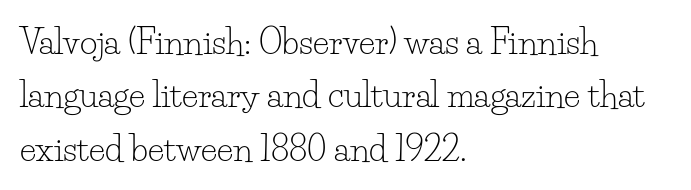
Q: Is the text bold? A: No.
Q: Is the text italic (slanted)? A: No, it is upright.
Q: Is the typeface a serif or a sans-serif typeface? A: Serif.
Q: Is the text underlined? A: No.
Q: How is the paragraph aligned? A: Left-aligned.
Q: Is the spacing between letters normal or unusually wide? A: Normal.
Q: Is the spacing between lines tight, normal or loose? A: Normal.
Q: Width (condensed, normal, or wide)? A: Normal.
Q: Stroke contrast? A: Low.
Q: x-height? A: Small.
Q: Monospaced? A: No.
